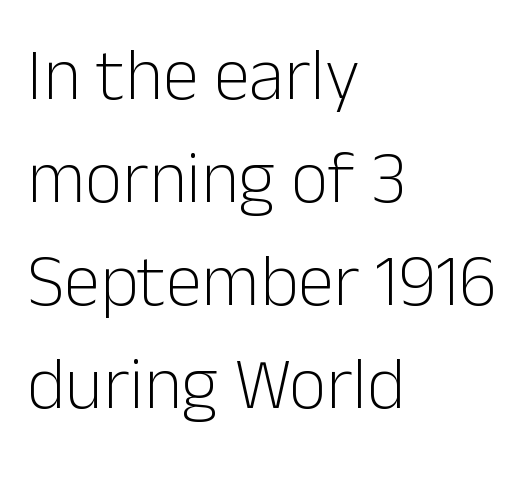
Q: Is the text bold? A: No.
Q: Is the text italic (slanted)? A: No, it is upright.
Q: Is the typeface a serif or a sans-serif typeface? A: Sans-serif.
Q: Is the text underlined? A: No.
Q: How is the paragraph aligned? A: Left-aligned.
Q: Is the spacing between letters normal or unusually wide? A: Normal.
Q: Is the spacing between lines tight, normal or loose? A: Normal.
Q: Width (condensed, normal, or wide)? A: Normal.
Q: Stroke contrast? A: Low.
Q: x-height? A: Medium.
Q: Monospaced? A: No.
